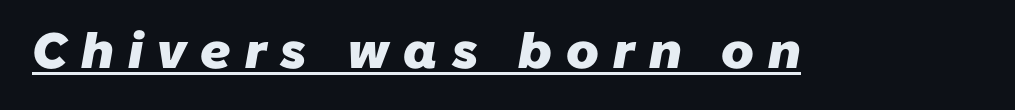
{"serif": "no", "bold": "yes", "weight": "heavy", "width": "normal", "stroke_contrast": "low", "x_height": "medium", "monospaced": "no", "underline": "yes", "letter_spacing": "wide", "letter_spacing_em": 0.28, "glyph_px": 50}
